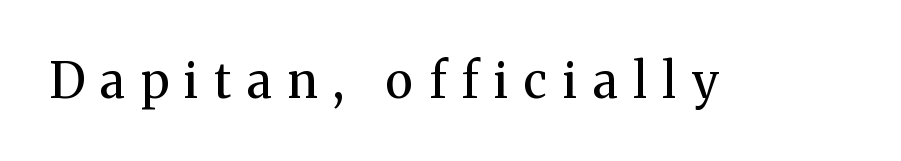
{"serif": "yes", "italic": "no", "bold": "no", "weight": "regular", "width": "normal", "stroke_contrast": "medium", "x_height": "medium", "monospaced": "no", "underline": "no", "letter_spacing": "wide", "letter_spacing_em": 0.32, "glyph_px": 49}
